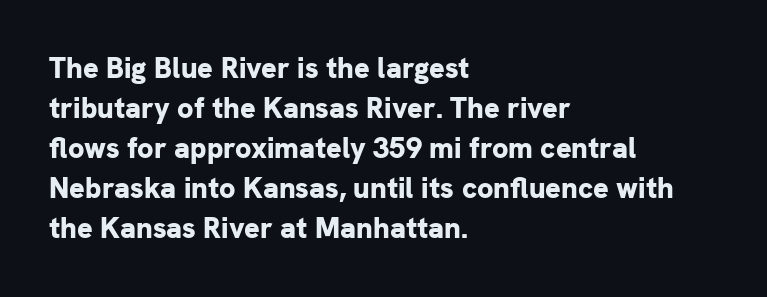
The strokes are fattened all the way to bold. The passage shown is typeset with a sans-serif family. A roman cut, with each character standing at attention. Spacing verdict: proportional, widths tailored to each character. Decoration check: the copy has no underline. What stands out about the letter spacing? Nothing — it is the standard amount.
